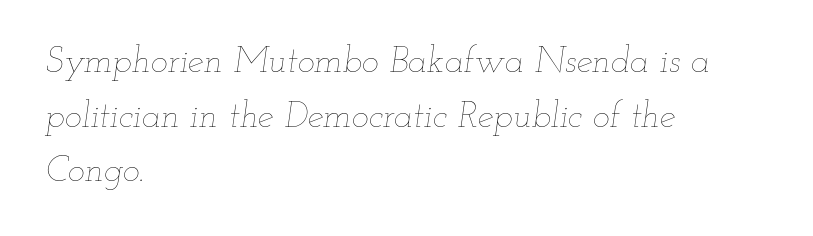
The image shows 36 px thin, wide type, italic (leaning right); set left-aligned, normal line spacing (1.52x), normal letter spacing, not underlined; low stroke contrast and a small x-height.
